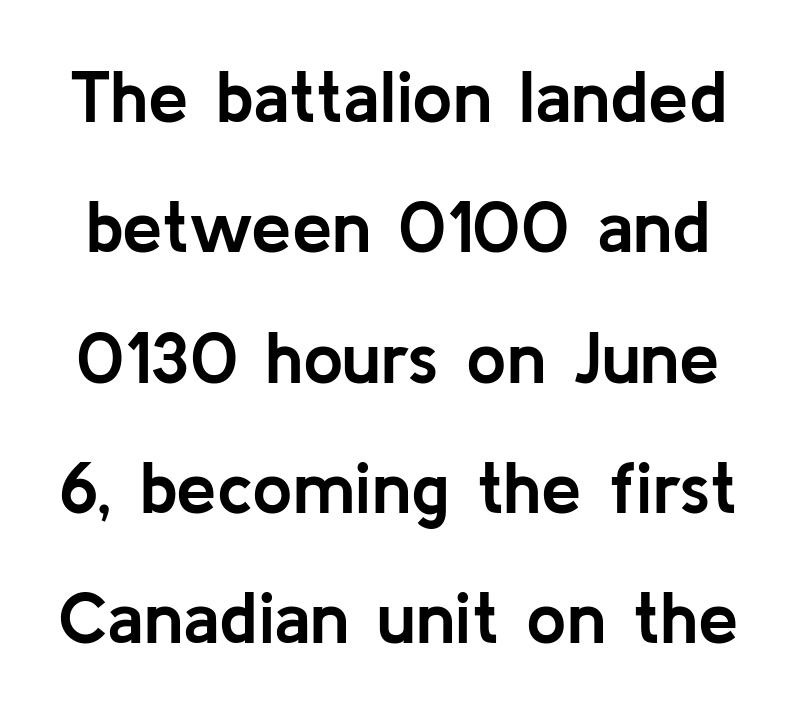
{"serif": "no", "italic": "no", "bold": "yes", "weight": "semibold", "width": "normal", "stroke_contrast": "low", "x_height": "medium", "monospaced": "no", "underline": "no", "line_spacing_ratio": 1.81, "letter_spacing": "normal", "letter_spacing_em": 0.0, "glyph_px": 72}
